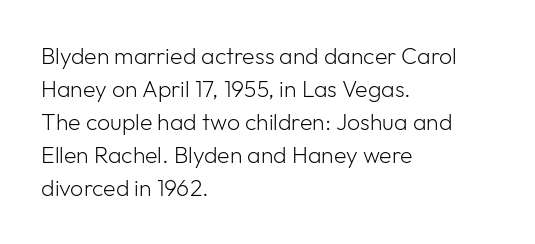
{"italic": "no", "bold": "no", "underline": "no", "align": "left", "line_spacing": "normal", "line_spacing_ratio": 1.44, "letter_spacing": "normal", "letter_spacing_em": 0.0, "glyph_px": 23}
